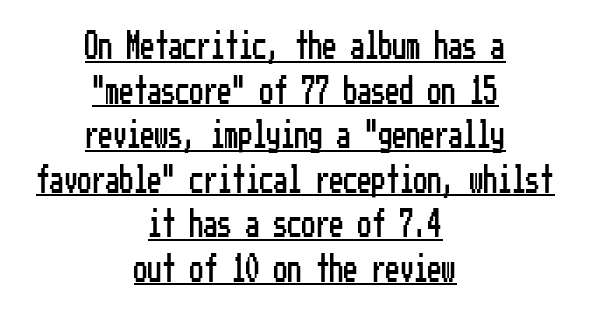
{"serif": "no", "italic": "no", "width": "condensed", "stroke_contrast": "low", "x_height": "medium", "underline": "yes", "align": "center", "line_spacing": "normal", "line_spacing_ratio": 1.59, "letter_spacing": "normal", "letter_spacing_em": 0.0, "glyph_px": 28}
